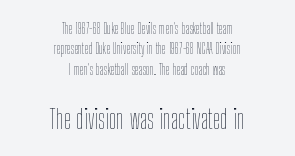
Scale increases going downward across the two blocks. Characters follow at the spacing the type designer built in. Is the stroke heavy? The answer is a plain regular-or-lighter. Nope, not italic — everything's standing straight. The text block is weighted toward neither margin, spreading evenly from the middle.
